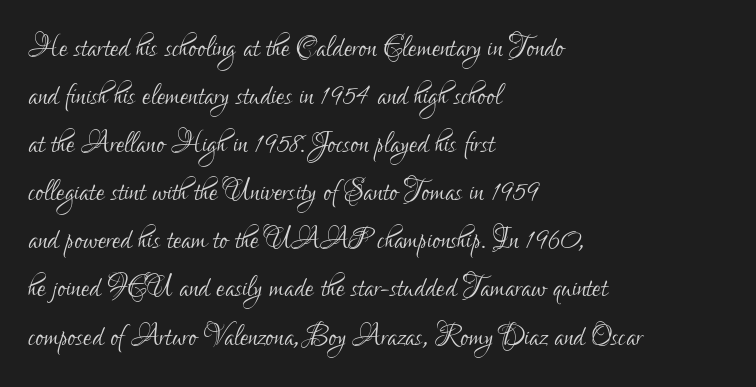
{"serif": "no", "bold": "no", "weight": "light", "width": "condensed", "stroke_contrast": "low", "x_height": "small", "monospaced": "no", "underline": "no", "align": "left", "line_spacing": "normal", "line_spacing_ratio": 1.3, "letter_spacing": "normal", "letter_spacing_em": 0.0, "glyph_px": 37}
